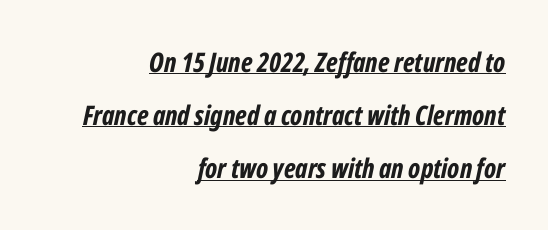
{"italic": "yes", "lean": "right", "slant_degrees": 12, "bold": "yes", "underline": "yes", "align": "right", "line_spacing": "loose", "line_spacing_ratio": 1.97, "letter_spacing": "normal", "letter_spacing_em": 0.0, "glyph_px": 27}
